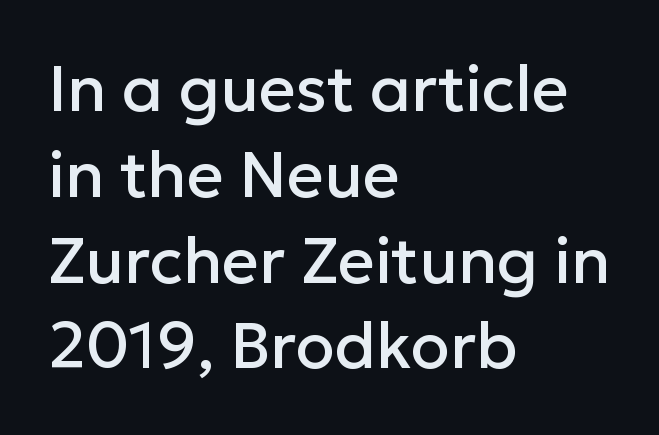
The image shows 64 px sans-serif type, upright; set left-aligned, normal line spacing (1.34x), normal letter spacing, not underlined; low stroke contrast and a medium x-height.
